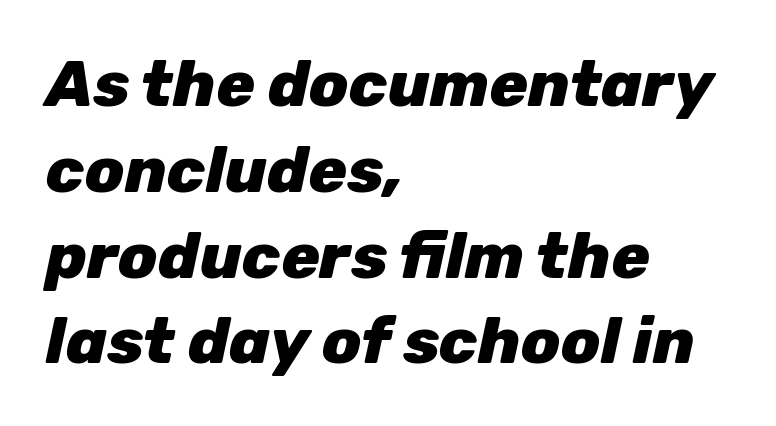
Q: Is the text bold? A: Yes.
Q: Is the text italic (slanted)? A: Yes, it leans right by about 12 degrees.
Q: Is the text underlined? A: No.
Q: How is the paragraph aligned? A: Left-aligned.
Q: Is the spacing between letters normal or unusually wide? A: Normal.
Q: Is the spacing between lines tight, normal or loose? A: Normal.
Q: Width (condensed, normal, or wide)? A: Normal.
Q: Stroke contrast? A: Low.
Q: x-height? A: Medium.
Q: Monospaced? A: No.
